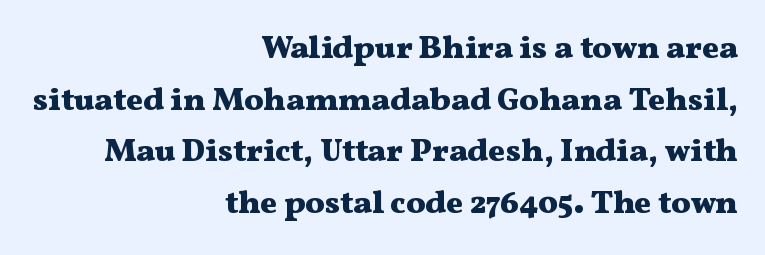
{"serif": "yes", "italic": "no", "bold": "yes", "weight": "heavy", "width": "wide", "stroke_contrast": "medium", "x_height": "medium", "monospaced": "no", "underline": "no", "align": "right", "line_spacing": "normal", "line_spacing_ratio": 1.61, "letter_spacing": "normal", "letter_spacing_em": 0.0, "glyph_px": 32}
